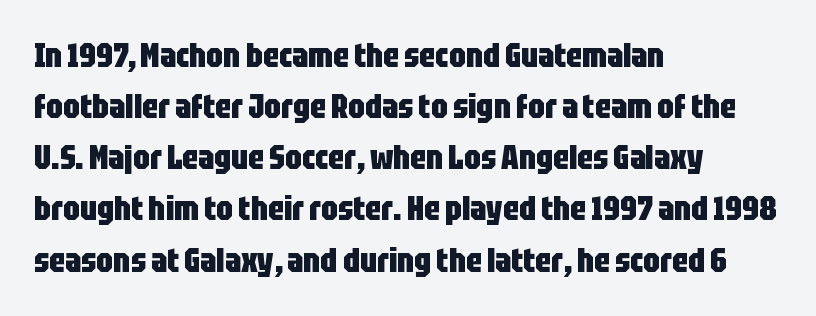
On the weight axis this lands at bold, roughly 700. These lines were composed using upright roman letters. The letters advance in unequal steps, a hallmark of proportional type. How would I describe the line gaps? Plain and ordinary.
